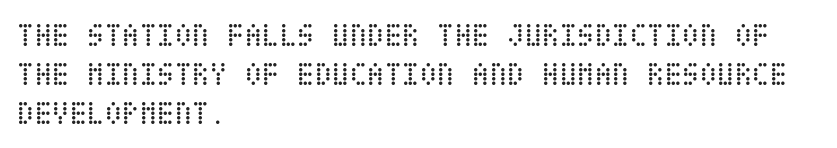
{"italic": "no", "bold": "no", "weight": "regular", "width": "condensed", "stroke_contrast": "low", "x_height": "large", "underline": "no", "align": "left", "line_spacing_ratio": 1.22, "letter_spacing": "normal", "letter_spacing_em": 0.0, "glyph_px": 32}
